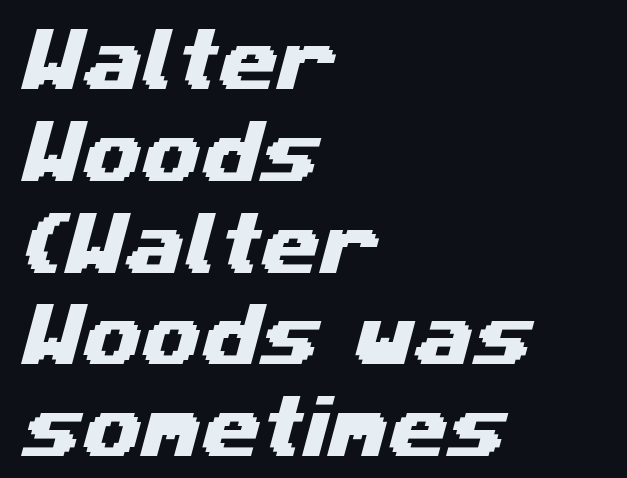
The image shows 68 px wide sans-serif type; set left-aligned, normal line spacing (1.35x), normal letter spacing, not underlined; medium stroke contrast and a medium x-height.
